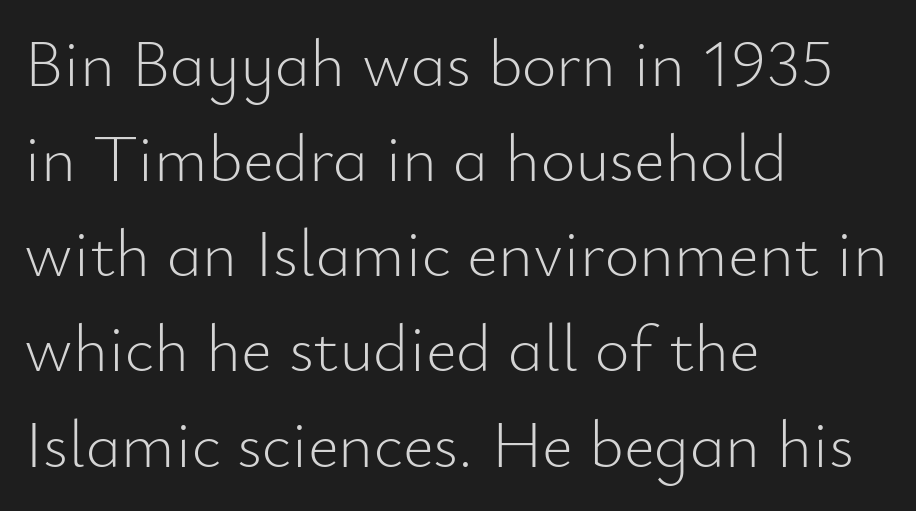
Q: Is the text bold? A: No.
Q: Is the text italic (slanted)? A: No, it is upright.
Q: Is the typeface a serif or a sans-serif typeface? A: Sans-serif.
Q: Is the text underlined? A: No.
Q: How is the paragraph aligned? A: Left-aligned.
Q: Is the spacing between letters normal or unusually wide? A: Normal.
Q: Is the spacing between lines tight, normal or loose? A: Normal.
Q: Width (condensed, normal, or wide)? A: Normal.
Q: Stroke contrast? A: Low.
Q: x-height? A: Small.
Q: Monospaced? A: No.
